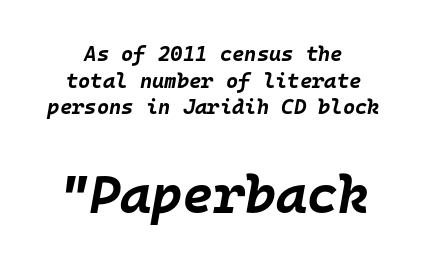
{"italic": "yes", "lean": "right", "slant_degrees": 10, "bold": "yes", "weight": "bold", "width": "normal", "stroke_contrast": "low", "x_height": "large", "monospaced": "yes", "underline": "no", "line_spacing": "normal", "line_spacing_ratio": 1.27, "letter_spacing": "normal", "letter_spacing_em": 0.0, "larger_block": "second", "size_ratio": 2.52, "glyph_px": 53}
